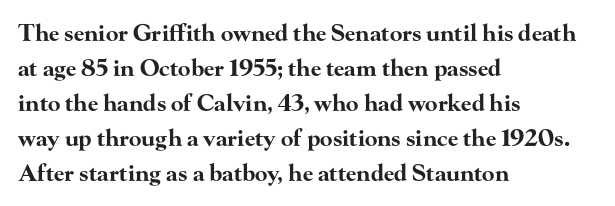
Q: Is the text bold? A: Yes.
Q: Is the text italic (slanted)? A: No, it is upright.
Q: Is the text underlined? A: No.
Q: How is the paragraph aligned? A: Left-aligned.
Q: Is the spacing between letters normal or unusually wide? A: Normal.
Q: Is the spacing between lines tight, normal or loose? A: Normal.
